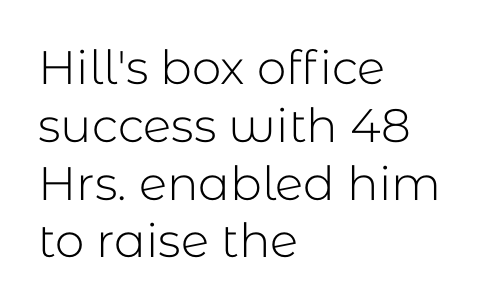
These lines are rendered in a variable-pitch font. Nothing sits at the stroke ends, so this counts as sans-serif. Letter spacing: default. Caption: multi-line text, flush left, ragged right. No heavy texture on the line: the type isn't bold. The specimen reads as upright at a glance.
